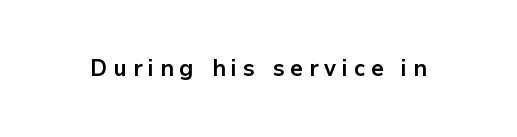
{"italic": "no", "bold": "yes", "underline": "no", "letter_spacing": "wide", "letter_spacing_em": 0.26, "glyph_px": 23}
